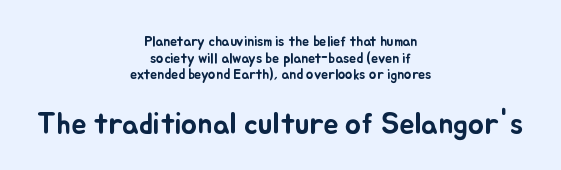
Does the lettering tilt? It doesn't — this is upright. Type without underlining. Think of a printed novel: that variable character pitch is what you see here. Size contrast runs from small at the top to large at the bottom.
